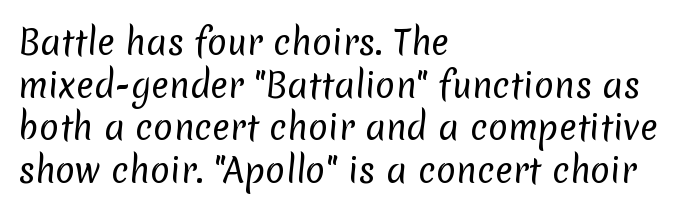
Compared with typical paragraphs, the rows here are spaced about the same. You can tell from the bare stems that sans-serif type was used. These lines are rendered in a variable-pitch font. Descender tails drop into unmarked territory.
